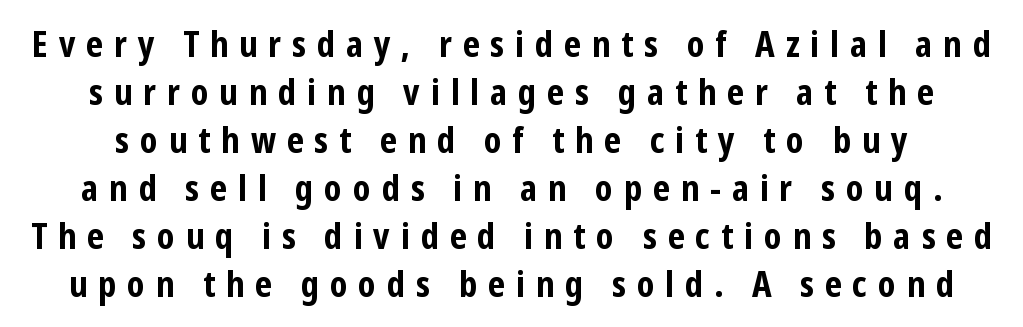
The image shows 35 px bold, condensed sans-serif type, upright; set normal line spacing (1.37x), unusually wide letter spacing (+0.31 em), not underlined; low stroke contrast and a medium x-height.
